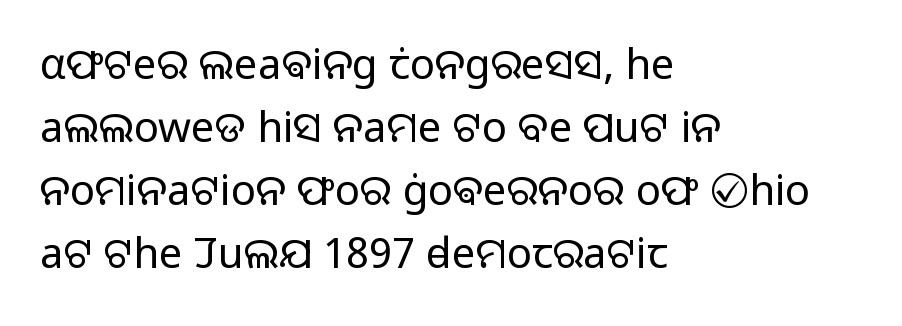
Q: Is the text bold? A: No.
Q: Is the text italic (slanted)? A: No, it is upright.
Q: Is the typeface a serif or a sans-serif typeface? A: Sans-serif.
Q: Is the text underlined? A: No.
Q: How is the paragraph aligned? A: Left-aligned.
Q: Is the spacing between letters normal or unusually wide? A: Normal.
Q: Is the spacing between lines tight, normal or loose? A: Normal.
Q: Width (condensed, normal, or wide)? A: Normal.
Q: Stroke contrast? A: Low.
Q: x-height? A: Medium.
Q: Monospaced? A: No.
